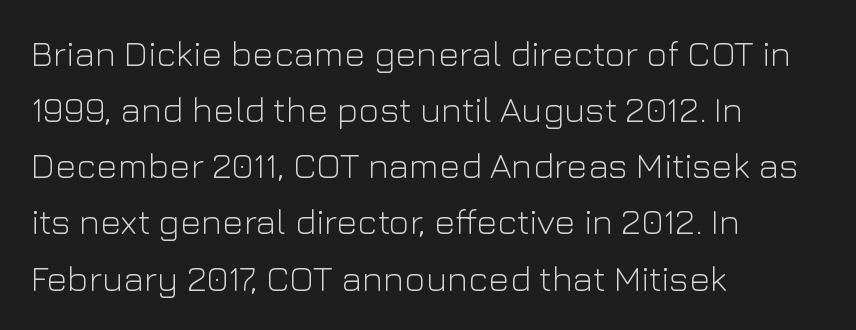
{"serif": "no", "italic": "no", "bold": "no", "weight": "light", "width": "normal", "stroke_contrast": "low", "x_height": "medium", "monospaced": "no", "underline": "no", "align": "left", "line_spacing": "normal", "line_spacing_ratio": 1.56, "letter_spacing": "normal", "letter_spacing_em": 0.0, "glyph_px": 36}
